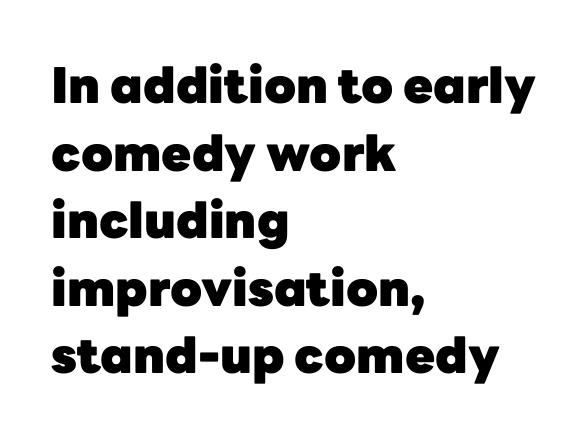
Q: Is the text bold? A: Yes.
Q: Is the text italic (slanted)? A: No, it is upright.
Q: Is the typeface a serif or a sans-serif typeface? A: Sans-serif.
Q: Is the text underlined? A: No.
Q: How is the paragraph aligned? A: Left-aligned.
Q: Is the spacing between letters normal or unusually wide? A: Normal.
Q: Is the spacing between lines tight, normal or loose? A: Normal.
Q: Width (condensed, normal, or wide)? A: Normal.
Q: Stroke contrast? A: Low.
Q: x-height? A: Medium.
Q: Monospaced? A: No.
